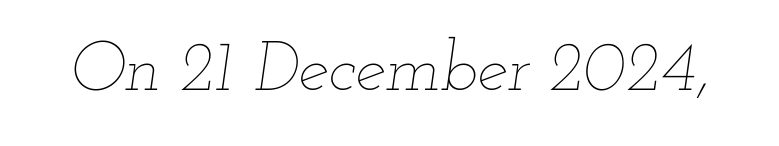
Stems here are at most as thick as an everyday book face. Each letter keeps its own natural width here, so spacing adapts to shape. A typesetter would call this zero additional tracking. Underline: absent. Every character sits at an angle, as italics do.
